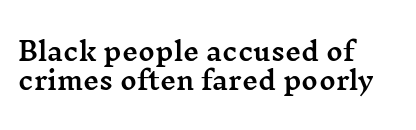
Q: Is the text italic (slanted)? A: No, it is upright.
Q: Is the text underlined? A: No.
Q: How is the paragraph aligned? A: Left-aligned.
Q: Is the spacing between letters normal or unusually wide? A: Normal.
